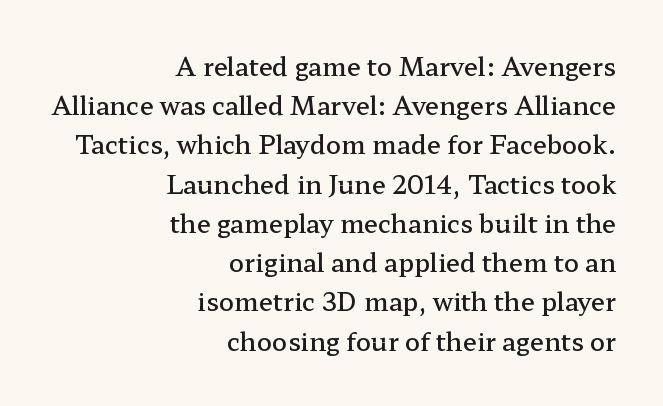
Q: Is the text bold? A: Semi-bold.
Q: Is the text italic (slanted)? A: No, it is upright.
Q: Is the text underlined? A: No.
Q: How is the paragraph aligned? A: Right-aligned.
Q: Is the spacing between letters normal or unusually wide? A: Normal.
Q: Is the spacing between lines tight, normal or loose? A: Normal.
